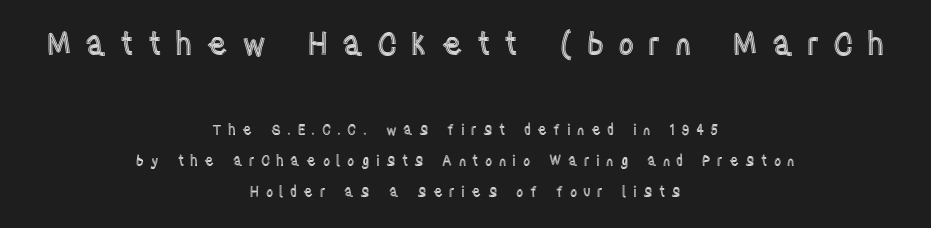
{"italic": "no", "width": "condensed", "x_height": "large", "monospaced": "no", "underline": "no", "align": "center", "line_spacing": "loose", "line_spacing_ratio": 2.2, "letter_spacing": "wide", "letter_spacing_em": 0.45, "larger_block": "first", "size_ratio": 2.21, "glyph_px": 31}
